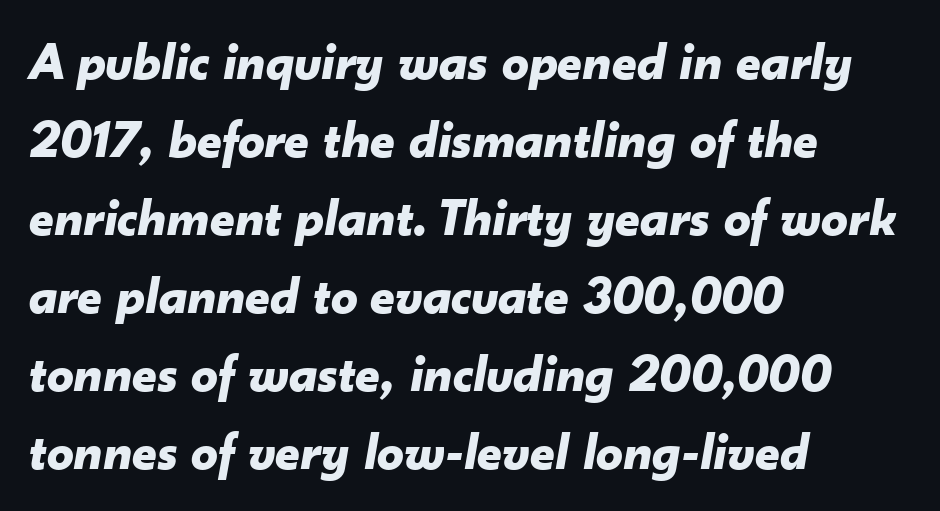
The image shows 53 px bold type, italic (leaning right); set left-aligned, normal line spacing (1.47x), normal letter spacing, not underlined; low stroke contrast and a small x-height.
